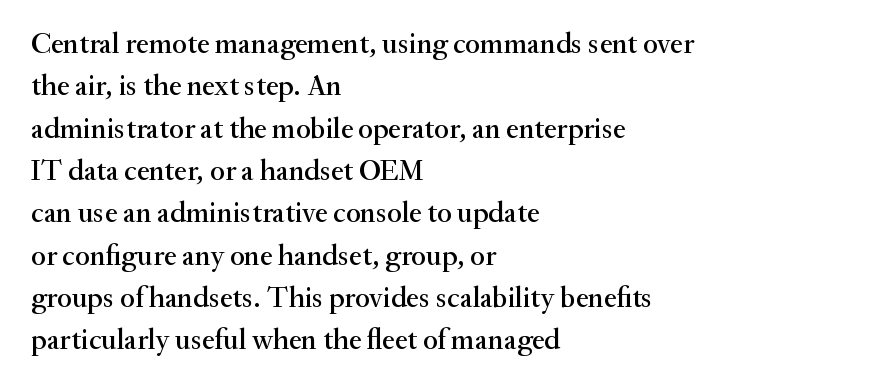
This is roman type, the default non-slanted kind. Type without underlining. Look at the bottom of the vertical strokes: they flare into serifs here. Do the characters align in a grid? No, the font is proportional. Here the glyphs are tracked normally, forming tight word shapes.
